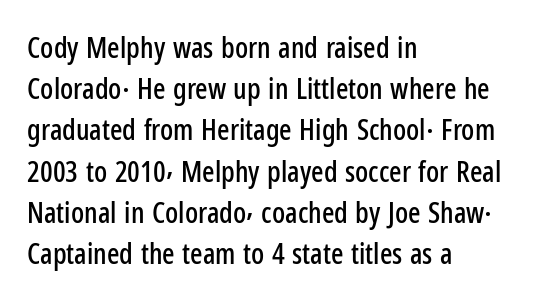
Is the block centered? No — it sits flush against the left margin. Letterform terminals end flat and unadorned throughout the passage. The space directly below the letters is spotless. This block has exactly the height ordinary leading produces. Compared with typical body copy, the letter spacing here is the same. No italicization has been applied; the sample stays upright.
